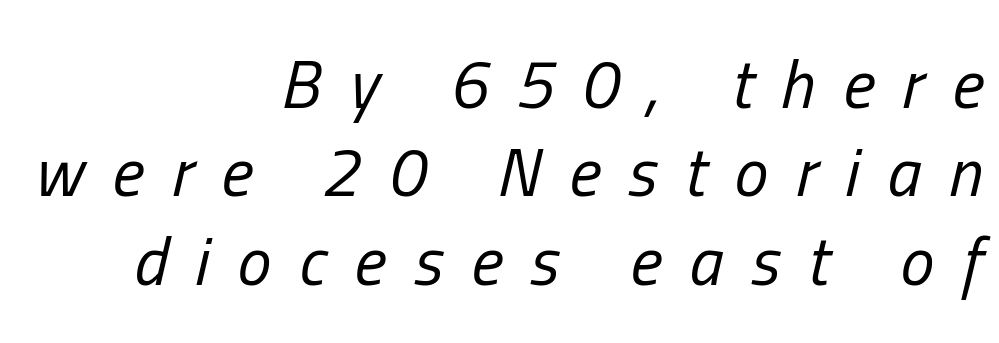
The image shows 68 px regular-weight, condensed type, italic (leaning right); set right-aligned, normal line spacing (1.3x), unusually wide letter spacing (+0.41 em), not underlined; low stroke contrast and a medium x-height.
